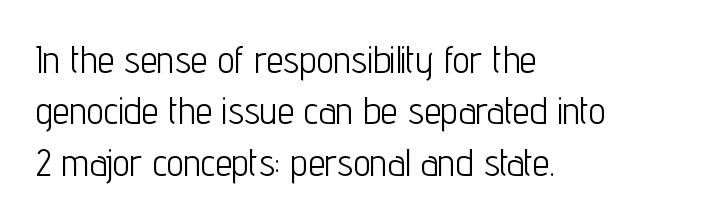
You could call the tracking neutral — neither tight nor loose. Looks like regular typesetting: each glyph gets only the width it needs. Where is the straight margin? On the left. A typesetter would label this face a sans. Summary of weight: not heavy and not bold. Lines of text with bare space underneath.
